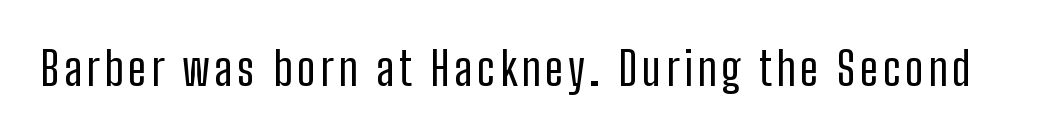
Q: Is the text bold? A: No.
Q: Is the text italic (slanted)? A: No, it is upright.
Q: Is the typeface a serif or a sans-serif typeface? A: Sans-serif.
Q: Is the text underlined? A: No.
Q: Width (condensed, normal, or wide)? A: Condensed.
Q: Stroke contrast? A: Low.
Q: x-height? A: Medium.
Q: Monospaced? A: No.
